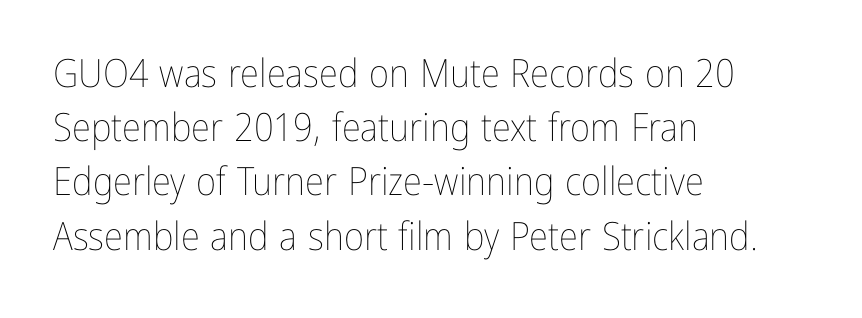
{"italic": "no", "bold": "no", "weight": "thin", "width": "condensed", "stroke_contrast": "low", "x_height": "medium", "monospaced": "no", "underline": "no", "align": "left", "line_spacing": "normal", "line_spacing_ratio": 1.39, "letter_spacing": "normal", "letter_spacing_em": 0.0, "glyph_px": 39}
